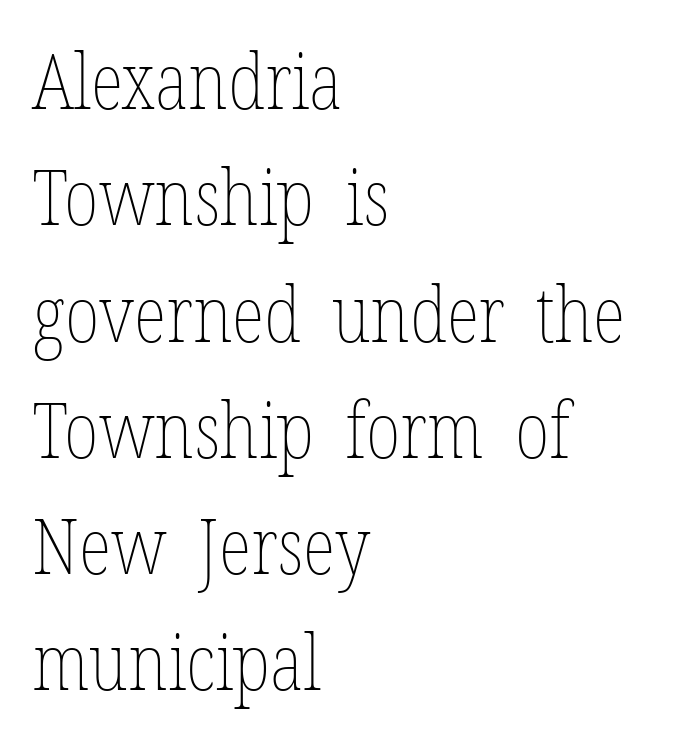
Q: Is the text bold? A: No.
Q: Is the text italic (slanted)? A: No, it is upright.
Q: Is the text underlined? A: No.
Q: How is the paragraph aligned? A: Left-aligned.
Q: Is the spacing between letters normal or unusually wide? A: Normal.
Q: Is the spacing between lines tight, normal or loose? A: Normal.
Q: Width (condensed, normal, or wide)? A: Condensed.
Q: Stroke contrast? A: Low.
Q: x-height? A: Medium.
Q: Monospaced? A: No.
